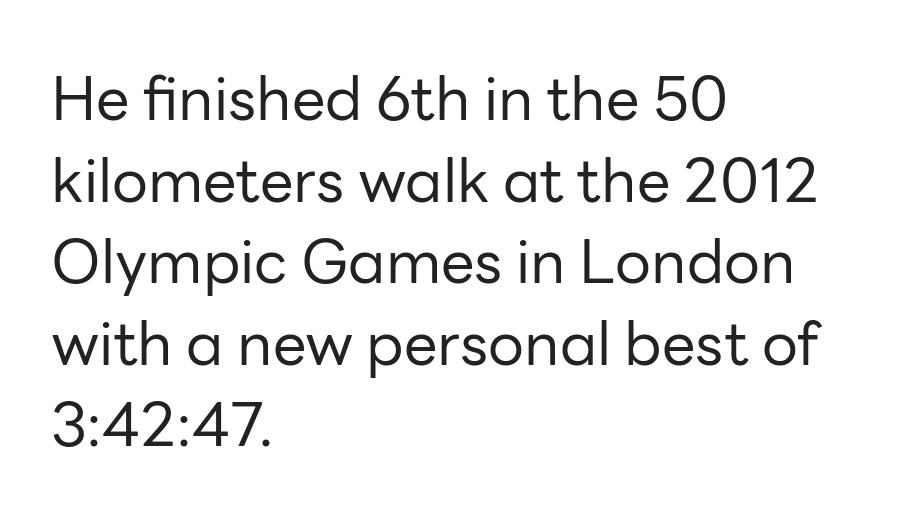
The image shows 60 px regular-weight sans-serif type, upright; set left-aligned, normal line spacing (1.36x), normal letter spacing, not underlined; low stroke contrast and a medium x-height.
